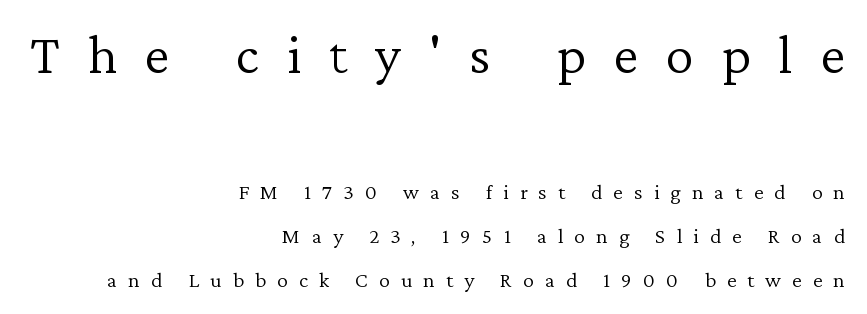
Varying glyph widths throughout — classic text-font behaviour. The initial chunk of copy outweighs the following chunk in type size. Does the copy run flush right? Yes — the right margin is perfectly even. The weight tops out at a normal text grade. Underlining? Definitely not there.
